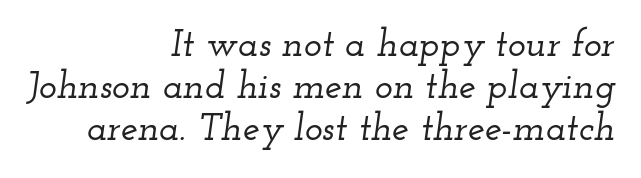
{"serif": "yes", "italic": "yes", "lean": "right", "slant_degrees": 12, "width": "wide", "stroke_contrast": "low", "x_height": "small", "monospaced": "no", "underline": "no", "align": "right", "line_spacing": "tight", "line_spacing_ratio": 1.11, "letter_spacing": "normal", "letter_spacing_em": 0.0, "glyph_px": 38}
